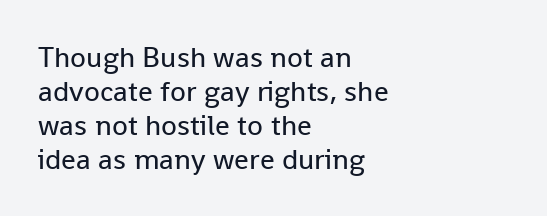
The image shows 29 px regular-weight sans-serif type, upright; set left-aligned, line spacing 1.17x, normal letter spacing, not underlined; low stroke contrast and a medium x-height.
